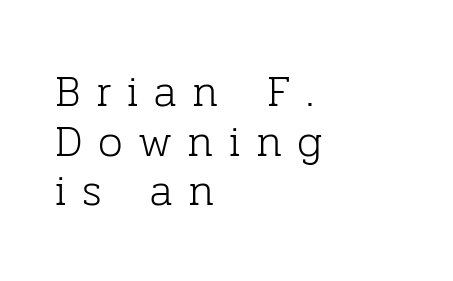
{"serif": "yes", "italic": "no", "bold": "no", "weight": "light", "width": "normal", "stroke_contrast": "low", "x_height": "medium", "monospaced": "no", "underline": "no", "align": "left", "line_spacing": "tight", "line_spacing_ratio": 1.13, "letter_spacing": "wide", "letter_spacing_em": 0.35, "glyph_px": 44}
